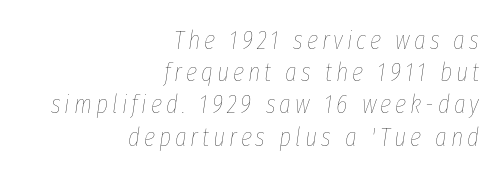
A typesetter would mark this as italic. No chunkiness to these letters — they're not bold. All the whitespace from short lines collects on the left. The zone under the glyphs is completely vacant.
